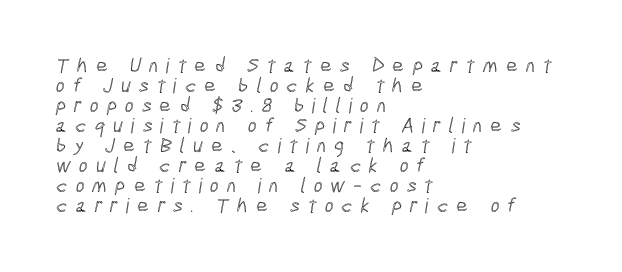
Cramped leading. Nobody drew a line under any word here. Letter spacing: wide. Left-aligned paragraph, ragged on the right.
